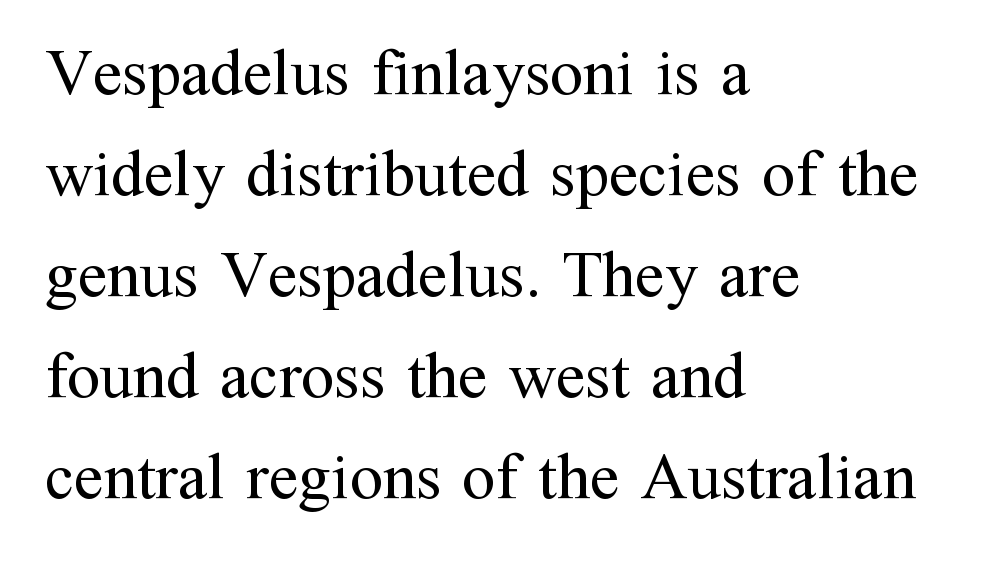
Q: Is the text bold? A: No.
Q: Is the text italic (slanted)? A: No, it is upright.
Q: Is the typeface a serif or a sans-serif typeface? A: Serif.
Q: Is the text underlined? A: No.
Q: How is the paragraph aligned? A: Left-aligned.
Q: Is the spacing between letters normal or unusually wide? A: Normal.
Q: Is the spacing between lines tight, normal or loose? A: Normal.
Q: Width (condensed, normal, or wide)? A: Normal.
Q: Stroke contrast? A: Medium.
Q: x-height? A: Medium.
Q: Monospaced? A: No.
